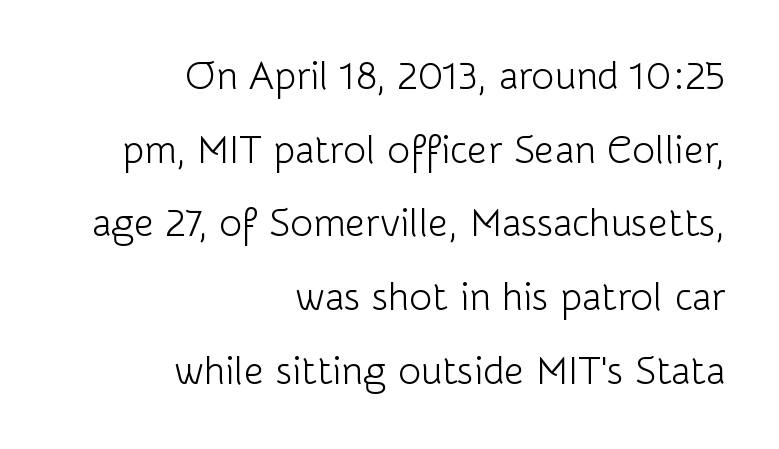
{"serif": "no", "italic": "no", "bold": "no", "weight": "light", "width": "normal", "stroke_contrast": "low", "x_height": "medium", "monospaced": "no", "underline": "no", "align": "right", "line_spacing_ratio": 1.89, "letter_spacing": "normal", "letter_spacing_em": 0.0, "glyph_px": 39}
